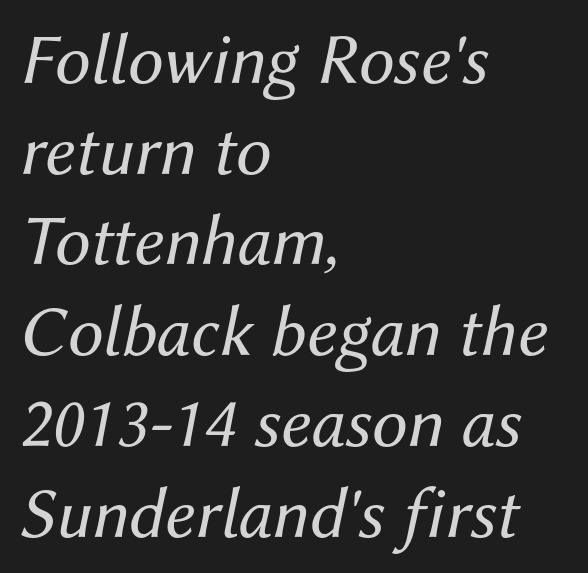
{"italic": "yes", "lean": "right", "slant_degrees": 12, "bold": "no", "weight": "regular", "width": "normal", "stroke_contrast": "medium", "x_height": "medium", "monospaced": "no", "underline": "no", "align": "left", "line_spacing": "normal", "line_spacing_ratio": 1.26, "letter_spacing": "normal", "letter_spacing_em": 0.0, "glyph_px": 72}
